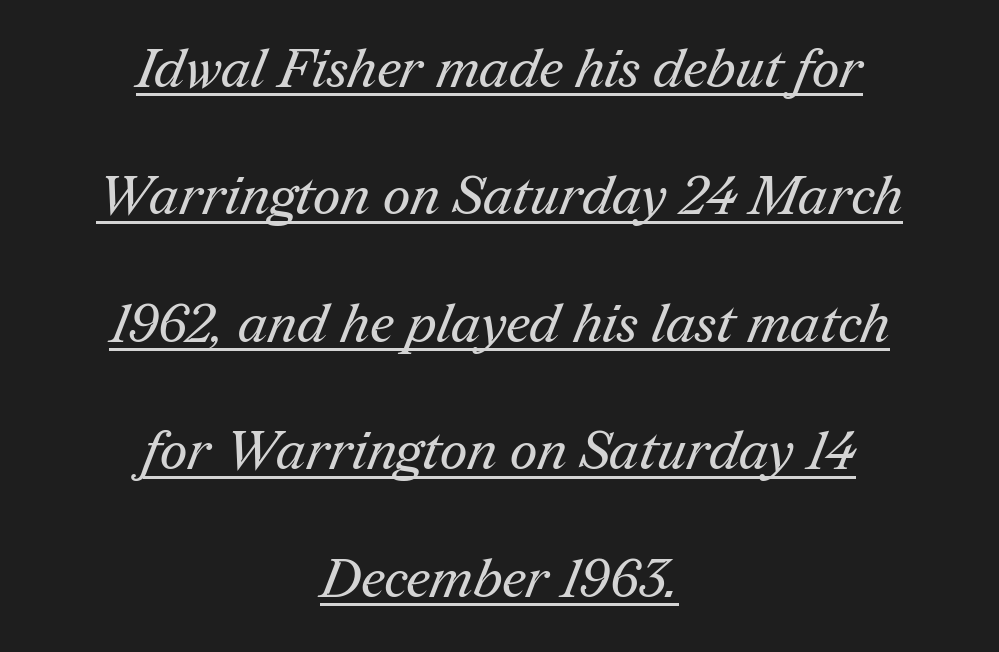
Q: Is the text bold? A: No.
Q: Is the typeface a serif or a sans-serif typeface? A: Serif.
Q: Is the text underlined? A: Yes.
Q: How is the paragraph aligned? A: Centered.
Q: Is the spacing between letters normal or unusually wide? A: Normal.
Q: Is the spacing between lines tight, normal or loose? A: Loose.
Q: Width (condensed, normal, or wide)? A: Normal.
Q: Stroke contrast? A: Medium.
Q: x-height? A: Medium.
Q: Monospaced? A: No.
